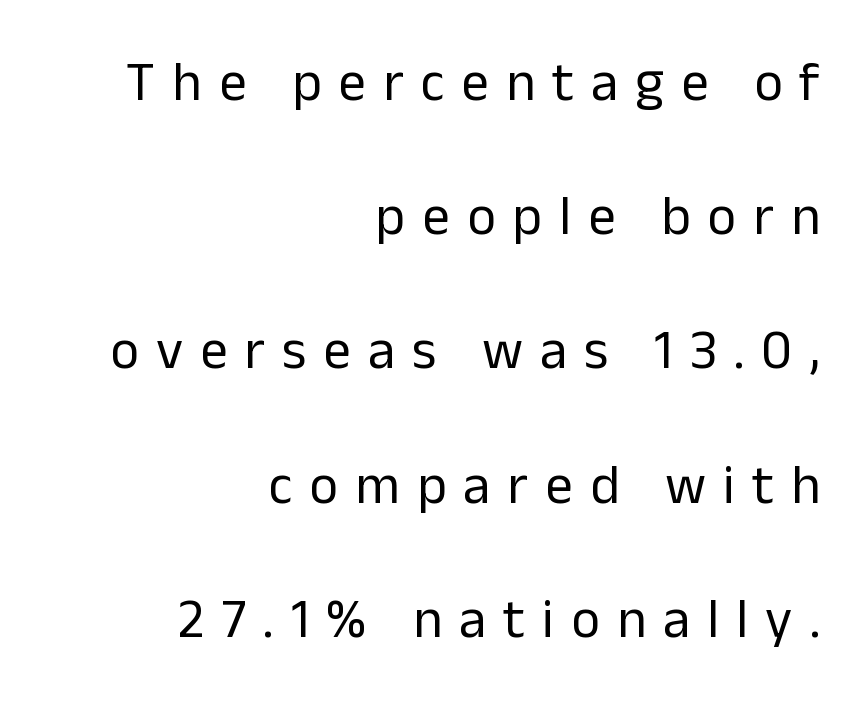
Q: Is the text bold? A: No.
Q: Is the text italic (slanted)? A: No, it is upright.
Q: Is the typeface a serif or a sans-serif typeface? A: Sans-serif.
Q: Is the text underlined? A: No.
Q: How is the paragraph aligned? A: Right-aligned.
Q: Is the spacing between letters normal or unusually wide? A: Unusually wide.
Q: Is the spacing between lines tight, normal or loose? A: Loose.
Q: Width (condensed, normal, or wide)? A: Normal.
Q: Stroke contrast? A: Low.
Q: x-height? A: Medium.
Q: Monospaced? A: No.
